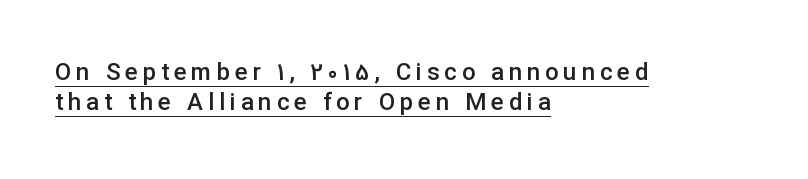
Q: Is the text bold? A: Semi-bold.
Q: Is the text italic (slanted)? A: No, it is upright.
Q: Is the text underlined? A: Yes.
Q: How is the paragraph aligned? A: Left-aligned.
Q: Is the spacing between letters normal or unusually wide? A: Unusually wide.
Q: Is the spacing between lines tight, normal or loose? A: Normal.
